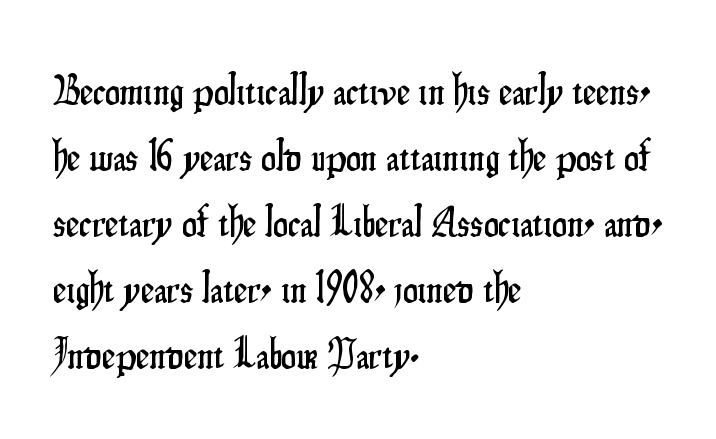
Q: Is the text italic (slanted)? A: No, it is upright.
Q: Is the typeface a serif or a sans-serif typeface? A: Sans-serif.
Q: Is the text underlined? A: No.
Q: How is the paragraph aligned? A: Left-aligned.
Q: Is the spacing between letters normal or unusually wide? A: Normal.
Q: Is the spacing between lines tight, normal or loose? A: Normal.
Q: Width (condensed, normal, or wide)? A: Condensed.
Q: Stroke contrast? A: Low.
Q: x-height? A: Small.
Q: Monospaced? A: No.
